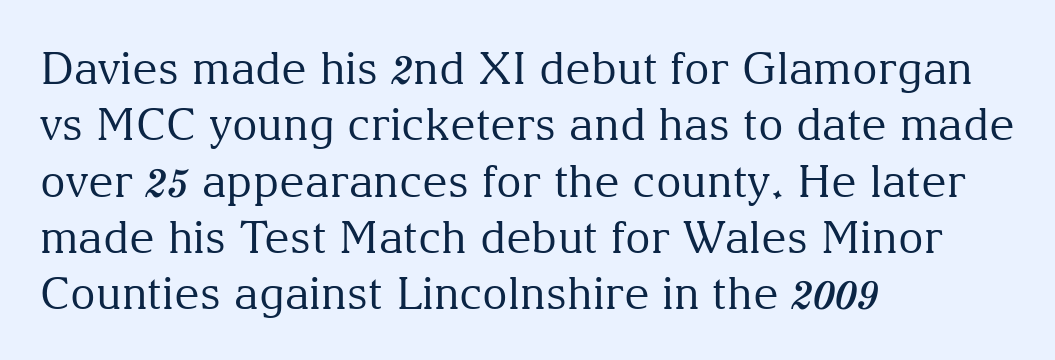
Vertical strokes here are truly vertical. Visually the block forms a straight wall on the left and a jagged coastline on the right. No heavy texture on the line: the type isn't bold. One glance says typical: line gaps are just what's usual.
